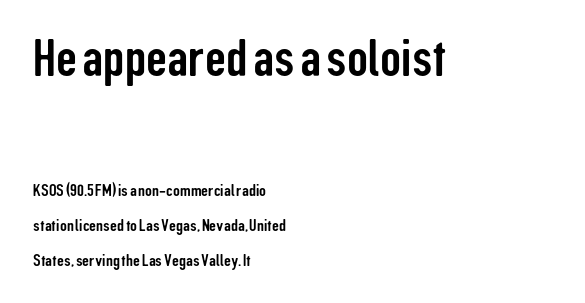
The image shows 52 px condensed sans-serif type, upright; set left-aligned, loose line spacing (2.06x), normal letter spacing, not underlined; the first (top) block is 3.06x larger; low stroke contrast and a medium x-height.
